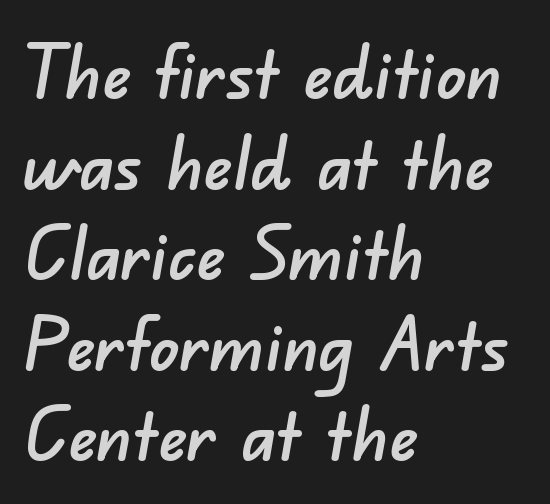
The image shows 73 px sans-serif type; set left-aligned, line spacing 1.24x, normal letter spacing, not underlined; low stroke contrast and a small x-height.
